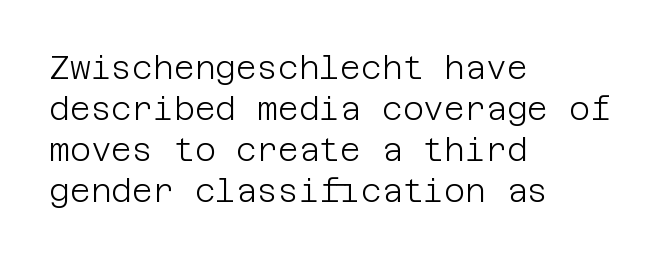
Q: Is the text bold? A: No.
Q: Is the text italic (slanted)? A: No, it is upright.
Q: Is the typeface a serif or a sans-serif typeface? A: Sans-serif.
Q: Is the text underlined? A: No.
Q: How is the paragraph aligned? A: Left-aligned.
Q: Is the spacing between letters normal or unusually wide? A: Normal.
Q: Is the spacing between lines tight, normal or loose? A: Normal.
Q: Width (condensed, normal, or wide)? A: Normal.
Q: Stroke contrast? A: Low.
Q: x-height? A: Large.
